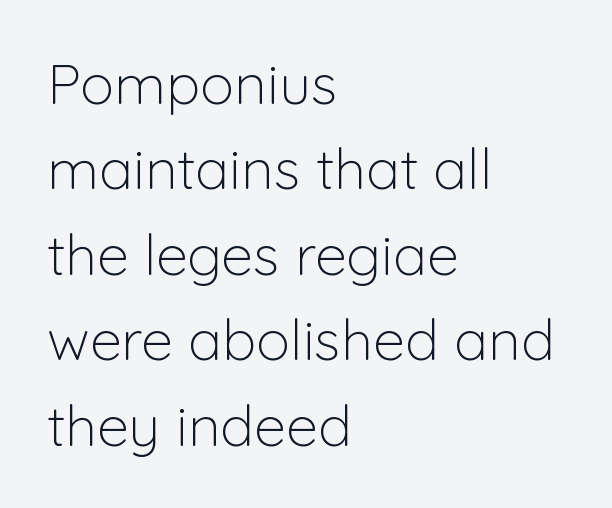
Letterform terminals end flat and unadorned throughout the passage. These lines were composed using upright roman letters. No letter is thick-stroked: the sample isn't bold. The letters advance in unequal steps, a hallmark of proportional type. This rendering features lettering with no underline. Regular leading.
